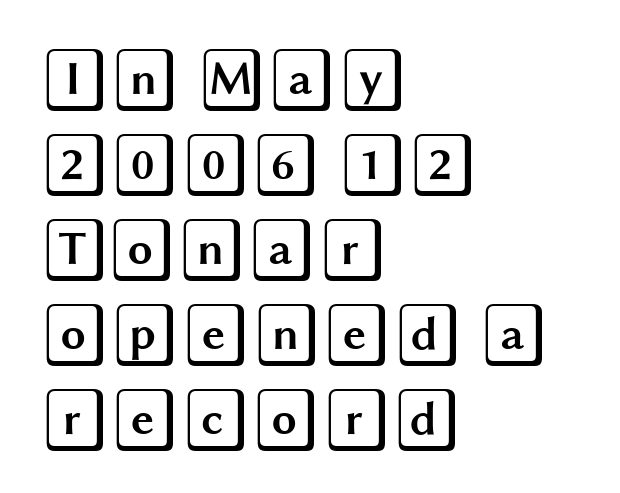
Compared with a centered layout, this one pins lines to the left instead. The rendering keeps characters at their native spacing. Decoration check: the copy has no underline. Vertical strokes here are truly vertical.
